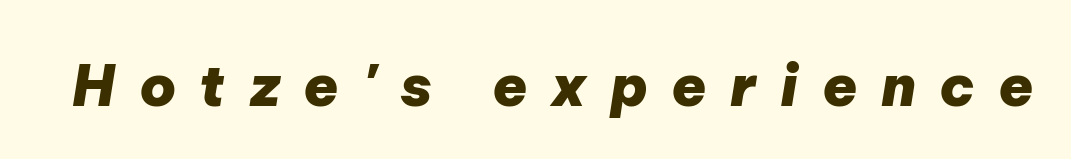
{"italic": "yes", "lean": "right", "slant_degrees": 9, "bold": "yes", "weight": "heavy", "width": "normal", "stroke_contrast": "low", "x_height": "medium", "monospaced": "no", "underline": "no", "letter_spacing": "wide", "letter_spacing_em": 0.41, "glyph_px": 57}
